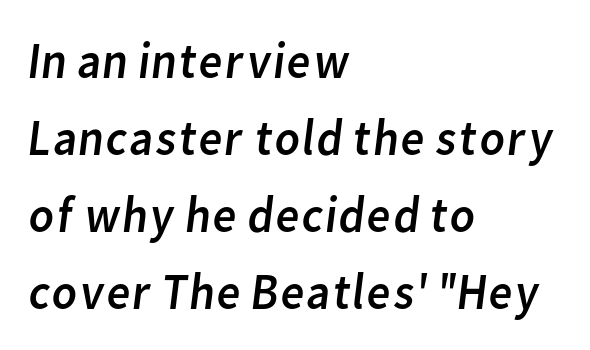
{"serif": "no", "bold": "no", "weight": "regular", "width": "normal", "stroke_contrast": "low", "x_height": "medium", "monospaced": "no", "underline": "no", "align": "left", "line_spacing": "normal", "line_spacing_ratio": 1.48, "letter_spacing": "normal", "letter_spacing_em": 0.0, "glyph_px": 52}
